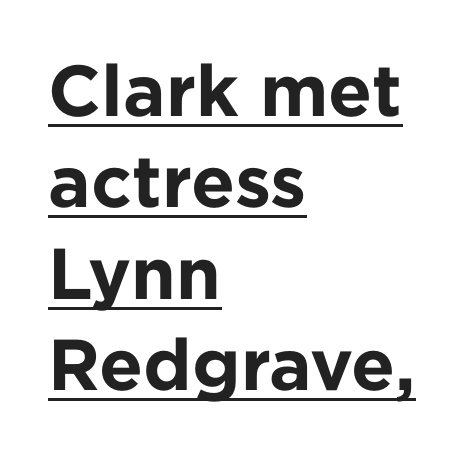
Vertical strokes here are truly vertical. Set as a true bold cut, around the 700 mark. Successive baselines arrive at the customary interval. The font family rendered here belongs to the sans-serif group. Do the characters align in a grid? No, the font is proportional. This rendering features underlined lettering.
